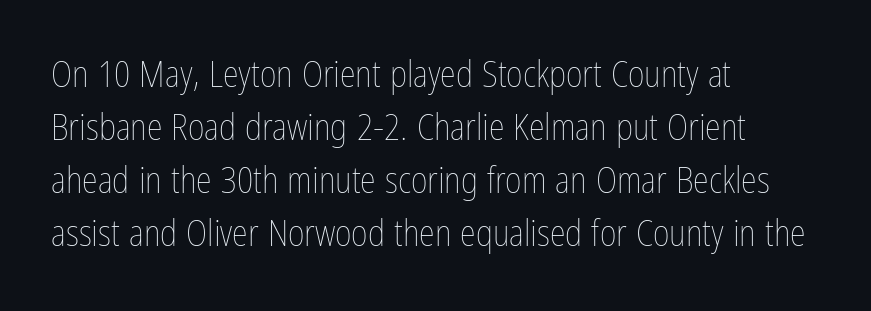
{"italic": "no", "bold": "no", "weight": "thin", "width": "condensed", "stroke_contrast": "low", "x_height": "medium", "monospaced": "no", "underline": "no", "align": "left", "line_spacing": "normal", "line_spacing_ratio": 1.47, "letter_spacing": "normal", "letter_spacing_em": 0.0, "glyph_px": 36}
